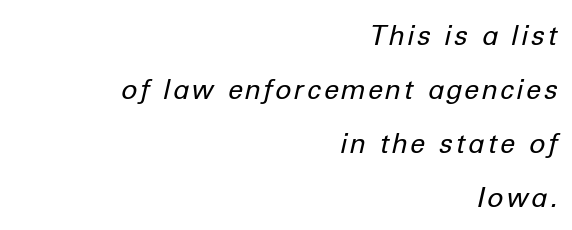
The font's italic variant was chosen for this text. The weight tops out at a normal text grade. Reading down the block, your eye finds every line finishing at a fixed right position. Students, observe: this is what heavily led, spacious text looks like. Clear beneath every line of the passage.
